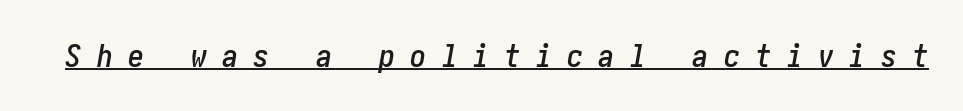
Q: Is the text italic (slanted)? A: Yes, it leans right by about 10 degrees.
Q: Is the text underlined? A: Yes.
Q: Is the spacing between letters normal or unusually wide? A: Unusually wide.
Q: Width (condensed, normal, or wide)? A: Condensed.
Q: Stroke contrast? A: Low.
Q: x-height? A: Medium.
